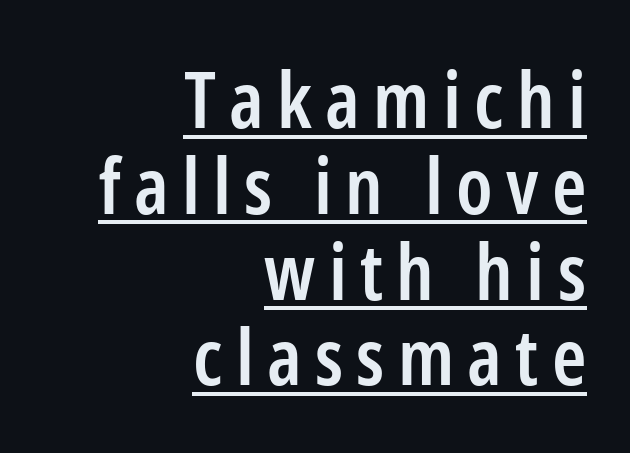
Q: Is the text bold? A: Semi-bold.
Q: Is the text italic (slanted)? A: No, it is upright.
Q: Is the typeface a serif or a sans-serif typeface? A: Sans-serif.
Q: Is the text underlined? A: Yes.
Q: How is the paragraph aligned? A: Right-aligned.
Q: Is the spacing between lines tight, normal or loose? A: Tight.
Q: Width (condensed, normal, or wide)? A: Condensed.
Q: Stroke contrast? A: Low.
Q: x-height? A: Medium.
Q: Monospaced? A: No.
